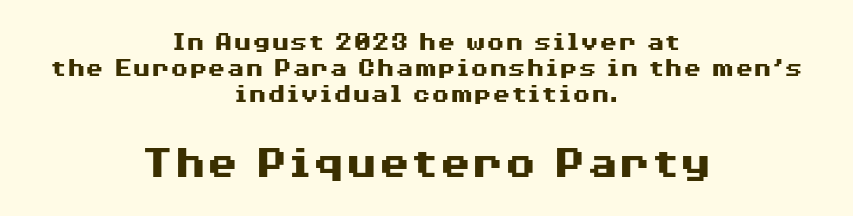
The image shows 47 px heavy, wide sans-serif type, upright; set centered, tight line spacing (0.96x), normal letter spacing, not underlined; the second (bottom) block is 1.74x larger; medium stroke contrast and a medium x-height.
